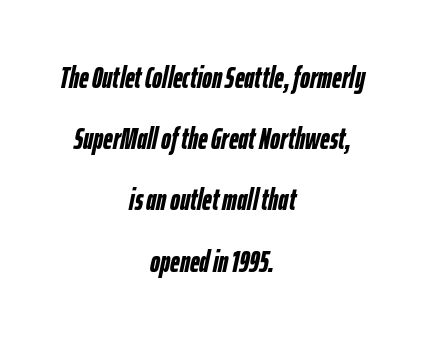
These words are printed bold, with thick strokes throughout. Standard letterfit; no display-style spreading of the glyphs. The letters are slanted; this is an italic face. Reading down the block, each line starts at a different indent, mirrored at its end.
